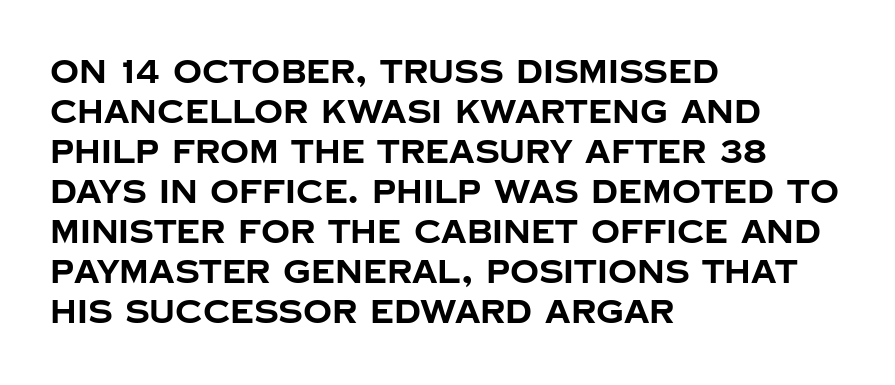
Q: Is the text bold? A: Yes.
Q: Is the text italic (slanted)? A: No, it is upright.
Q: Is the typeface a serif or a sans-serif typeface? A: Sans-serif.
Q: Is the text underlined? A: No.
Q: How is the paragraph aligned? A: Left-aligned.
Q: Is the spacing between letters normal or unusually wide? A: Normal.
Q: Is the spacing between lines tight, normal or loose? A: Normal.
Q: Width (condensed, normal, or wide)? A: Normal.
Q: Stroke contrast? A: Low.
Q: x-height? A: Large.
Q: Monospaced? A: No.
